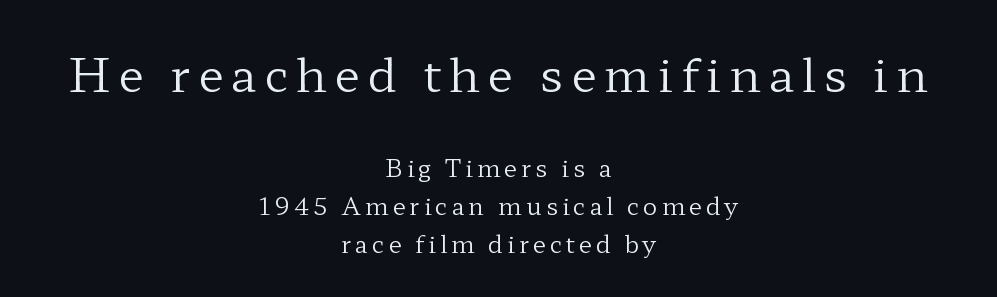
Q: Is the text bold? A: No.
Q: Is the text italic (slanted)? A: No, it is upright.
Q: Is the typeface a serif or a sans-serif typeface? A: Serif.
Q: Is the text underlined? A: No.
Q: How is the paragraph aligned? A: Centered.
Q: Is the spacing between lines tight, normal or loose? A: Normal.
Q: Which block of text is set in a larger size, the first (top) or the second (bottom)? A: The first (top) one.
Q: Width (condensed, normal, or wide)? A: Wide.
Q: Stroke contrast? A: Low.
Q: x-height? A: Medium.
Q: Monospaced? A: No.
